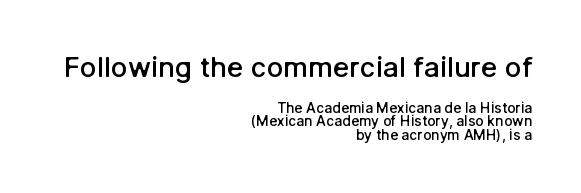
The image shows 28 px semibold sans-serif type, upright; set right-aligned, tight line spacing (0.97x), normal letter spacing, not underlined; the first (top) block is 2.0x larger; low stroke contrast and a medium x-height.
